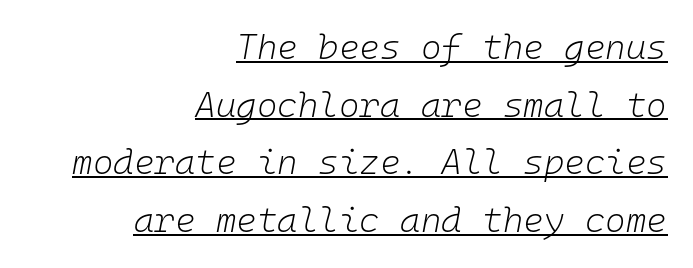
The image shows 35 px light type, italic (leaning right), monospaced; set right-aligned, normal line spacing (1.65x), normal letter spacing, underlined; low stroke contrast and a medium x-height.
